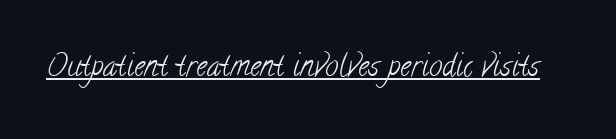
{"serif": "yes", "bold": "no", "weight": "light", "width": "condensed", "stroke_contrast": "low", "x_height": "small", "monospaced": "no", "underline": "yes", "letter_spacing": "normal", "letter_spacing_em": 0.0, "glyph_px": 30}
